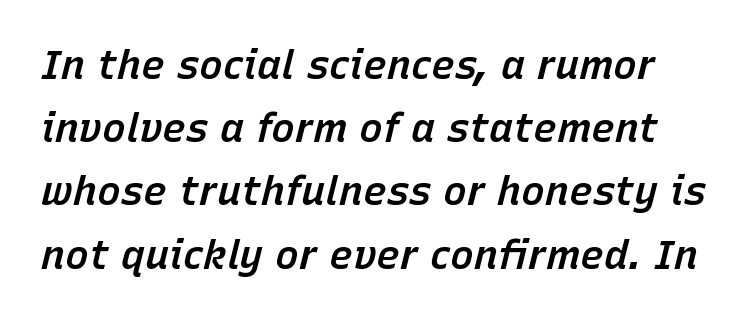
The image shows 40 px semibold type, italic (leaning right); set normal line spacing (1.58x), normal letter spacing, not underlined; low stroke contrast and a medium x-height.
